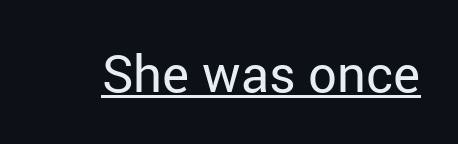
{"serif": "no", "italic": "no", "bold": "no", "weight": "regular", "width": "normal", "stroke_contrast": "low", "x_height": "medium", "monospaced": "no", "underline": "yes", "letter_spacing": "normal", "letter_spacing_em": 0.0, "glyph_px": 51}
